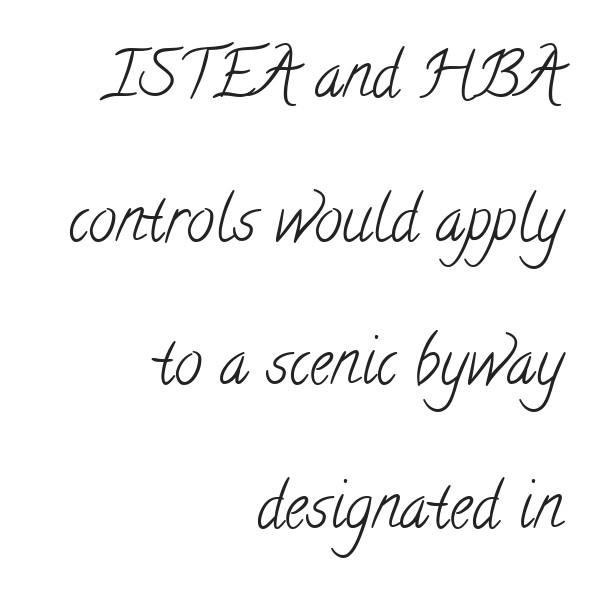
Letter spacing: default. The face used here is proportionally spaced, like ordinary book or web type. Quick note: interline space is abundant. All the whitespace from short lines collects on the left. The string is rendered with underlining switched off.
